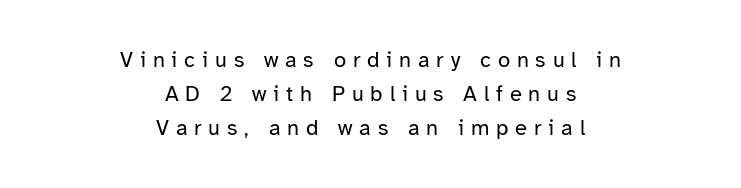
The compositor balanced each line on the midline. The line-height multiplier appears to be the usual default. Quick note: not italic, upright. The cut favours lightness, reaching ordinary text weight at its darkest. No word sits above an underline. There is plenty of visible air inserted between adjacent glyphs.
